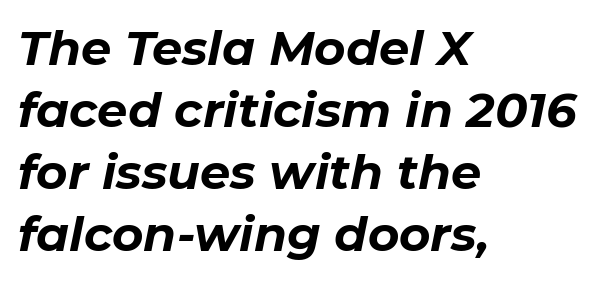
You could not count columns in this text — the font is proportionally spaced. Would a proofreader flag this as italicized? Yes. This rendering leaves character spacing at its baseline value. Alignment: flush left. Compared with an ordinary text face, these strokes are far heavier — a full bold. Underline: absent.
